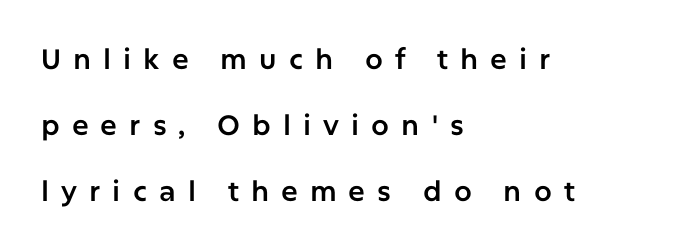
The image shows 28 px sans-serif type, upright; set left-aligned, loose line spacing (2.35x), unusually wide letter spacing (+0.43 em), not underlined; low stroke contrast and a medium x-height.
